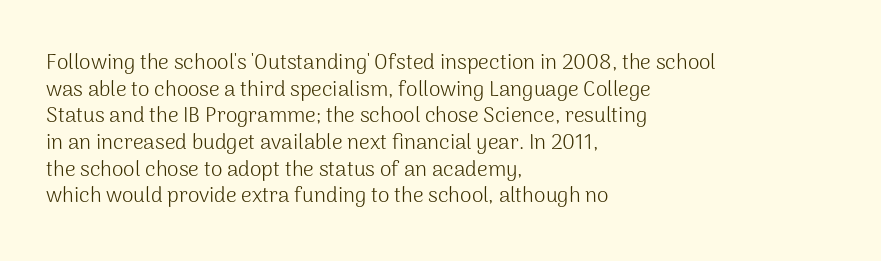
Q: Is the text bold? A: No.
Q: Is the text italic (slanted)? A: No, it is upright.
Q: Is the text underlined? A: No.
Q: How is the paragraph aligned? A: Left-aligned.
Q: Is the spacing between letters normal or unusually wide? A: Normal.
Q: Is the spacing between lines tight, normal or loose? A: Normal.
